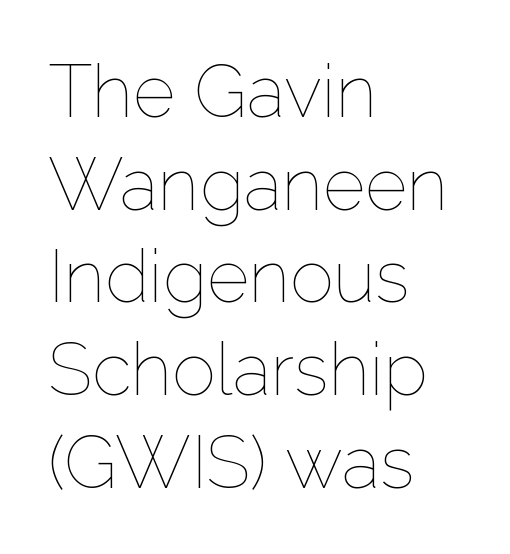
Clear beneath every line of the passage. Varying glyph widths throughout — classic text-font behaviour. Does the copy run flush right? No — it runs flush left. In terms of leading, this rendering sits right in the middle. These lines keep a tight, regular rhythm from letter to letter. Caption: face not bold, strokes unweighted.
